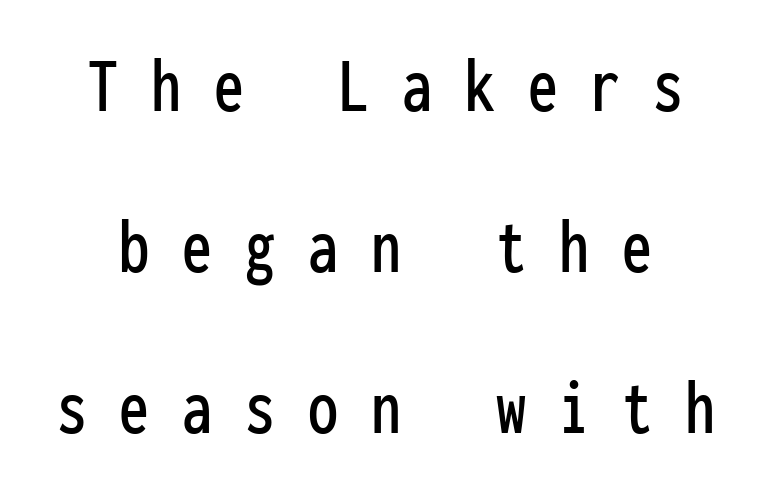
{"serif": "no", "italic": "no", "width": "condensed", "stroke_contrast": "low", "x_height": "medium", "monospaced": "yes", "underline": "no", "line_spacing": "loose", "line_spacing_ratio": 2.01, "letter_spacing": "wide", "letter_spacing_em": 0.41, "glyph_px": 80}
